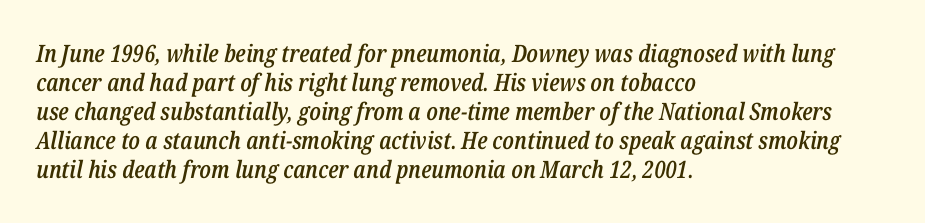
Q: Is the text bold? A: Semi-bold.
Q: Is the text italic (slanted)? A: Yes, it leans right by about 12 degrees.
Q: Is the text underlined? A: No.
Q: How is the paragraph aligned? A: Left-aligned.
Q: Is the spacing between letters normal or unusually wide? A: Normal.
